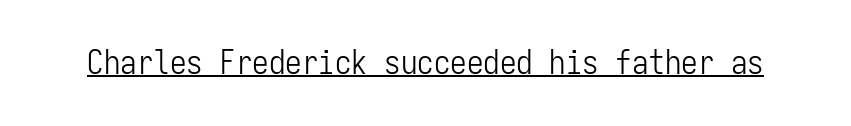
The weight would be labelled regular, book, light, or lighter still. Decoration check: the copy is underlined. This rendering employs a face without finishing strokes, i.e., a sans-serif. Think of a typewriter: that constant character pitch is what you see here. Words appear dense and cohesive because spacing is normal. It's the straight-up-and-down kind of type.
